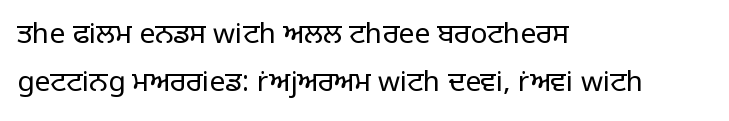
Q: Is the text bold? A: No.
Q: Is the text italic (slanted)? A: No, it is upright.
Q: Is the typeface a serif or a sans-serif typeface? A: Sans-serif.
Q: Is the text underlined? A: No.
Q: How is the paragraph aligned? A: Left-aligned.
Q: Is the spacing between letters normal or unusually wide? A: Normal.
Q: Width (condensed, normal, or wide)? A: Normal.
Q: Stroke contrast? A: Low.
Q: x-height? A: Large.
Q: Monospaced? A: No.
